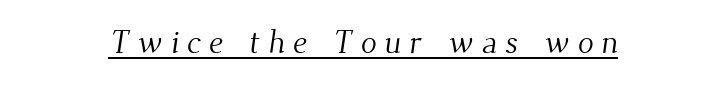
{"serif": "yes", "bold": "no", "weight": "light", "width": "normal", "stroke_contrast": "medium", "x_height": "small", "monospaced": "no", "underline": "yes", "letter_spacing": "wide", "letter_spacing_em": 0.24, "glyph_px": 33}
